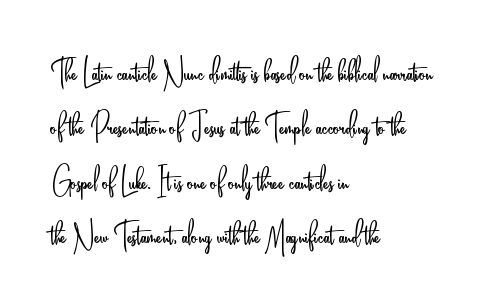
Letters have the restrained weight of plain body copy at most. This sample has the flowing, uneven cadence of proportional lettering. Does the leading feel generous? No, just average. Short and long lines alike share a common starting point at left. The horizontal fit of the characters is conventional and even.
